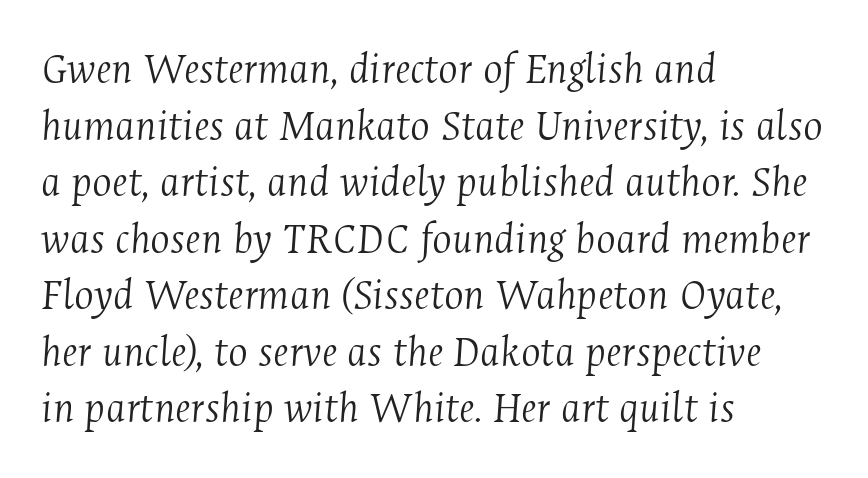
The typesetter chose a ragged-right arrangement here. It's the slanting kind of type. Is the type heavy? It reads as light-to-regular instead. The rendering keeps characters at their native spacing.
